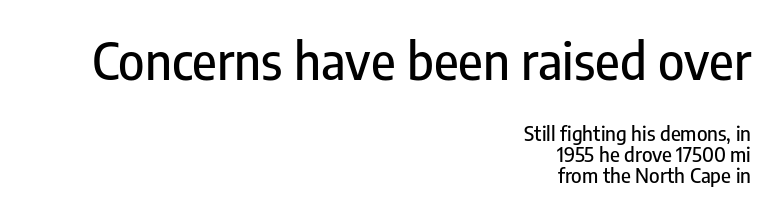
The image shows 50 px condensed sans-serif type, upright; set right-aligned, tight line spacing (1.04x), normal letter spacing, not underlined; the first (top) block is 2.5x larger; low stroke contrast and a medium x-height.
